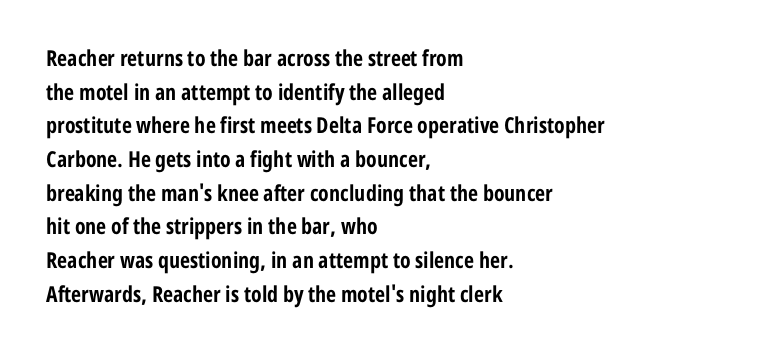
The image shows 22 px bold type, upright; set left-aligned, normal line spacing (1.53x), normal letter spacing, not underlined.
